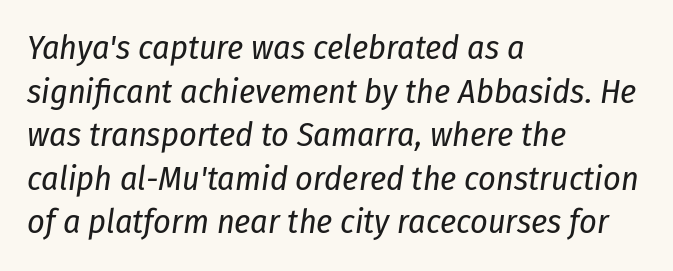
Compared with a typical body face, this is equally light or lighter still. Yep, that's italic — everything's leaning. Spacing between characters is what you'd get straight out of the box. A typesetter would call this proportional, since set widths differ per character. The vertical gap from one line to the next is medium. The specimen omits any rule beneath the text block's lines.
